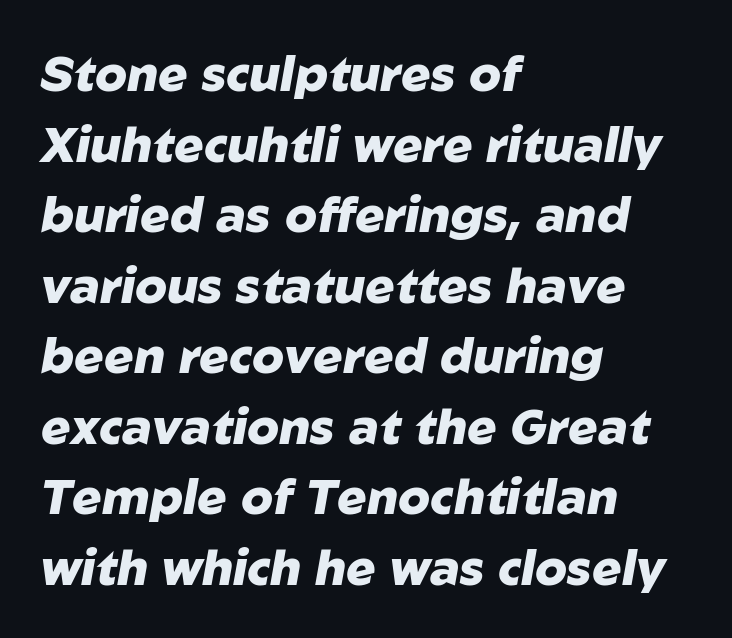
{"italic": "yes", "lean": "right", "slant_degrees": 10, "bold": "yes", "weight": "heavy", "width": "normal", "stroke_contrast": "low", "x_height": "medium", "monospaced": "no", "underline": "no", "align": "left", "line_spacing": "normal", "line_spacing_ratio": 1.44, "letter_spacing": "normal", "letter_spacing_em": 0.0, "glyph_px": 49}
